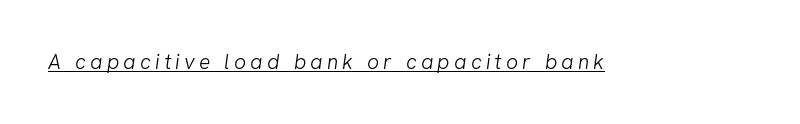
{"bold": "no", "underline": "yes", "letter_spacing": "wide", "letter_spacing_em": 0.2, "glyph_px": 21}
